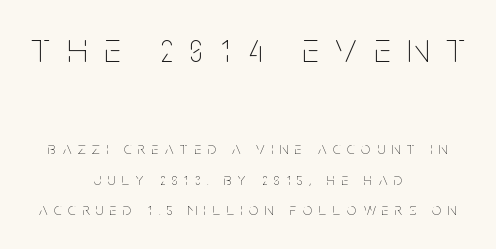
{"italic": "no", "bold": "no", "weight": "thin", "width": "condensed", "stroke_contrast": "low", "x_height": "large", "monospaced": "no", "underline": "no", "align": "center", "line_spacing_ratio": 1.79, "letter_spacing": "wide", "letter_spacing_em": 0.39, "larger_block": "first", "size_ratio": 2.53, "glyph_px": 43}
